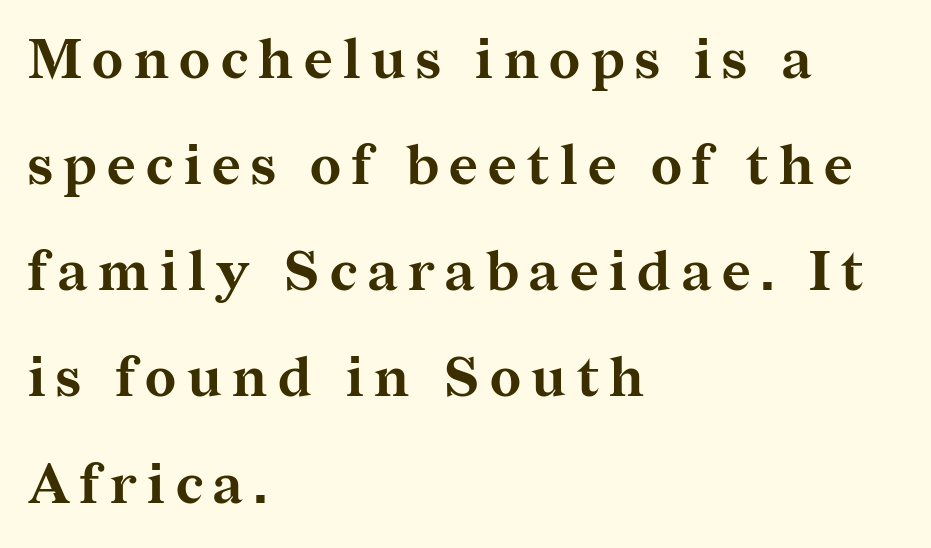
{"serif": "yes", "italic": "no", "bold": "yes", "weight": "bold", "width": "normal", "stroke_contrast": "medium", "x_height": "medium", "monospaced": "no", "underline": "no", "align": "left", "line_spacing": "loose", "line_spacing_ratio": 1.93, "glyph_px": 55}
